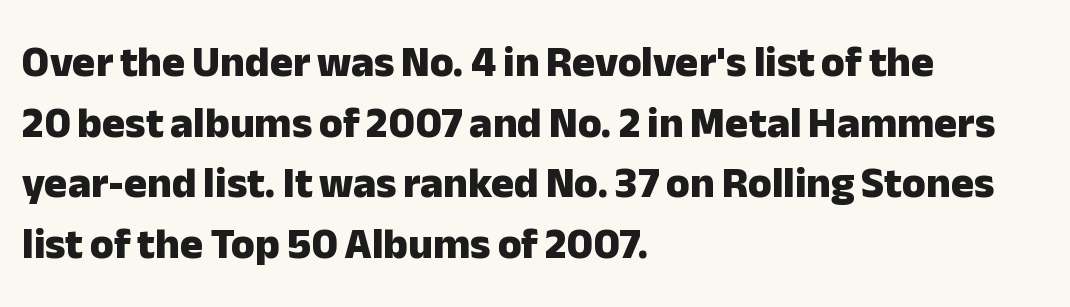
Q: Is the text bold? A: Yes.
Q: Is the text italic (slanted)? A: No, it is upright.
Q: Is the typeface a serif or a sans-serif typeface? A: Sans-serif.
Q: Is the text underlined? A: No.
Q: How is the paragraph aligned? A: Left-aligned.
Q: Is the spacing between letters normal or unusually wide? A: Normal.
Q: Is the spacing between lines tight, normal or loose? A: Normal.
Q: Width (condensed, normal, or wide)? A: Normal.
Q: Stroke contrast? A: Low.
Q: x-height? A: Medium.
Q: Monospaced? A: No.
